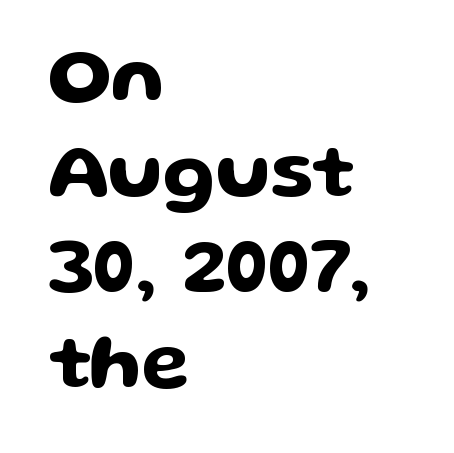
{"serif": "no", "italic": "no", "width": "wide", "stroke_contrast": "low", "x_height": "medium", "monospaced": "no", "underline": "no", "align": "left", "line_spacing_ratio": 1.21, "letter_spacing": "normal", "letter_spacing_em": 0.0, "glyph_px": 79}
